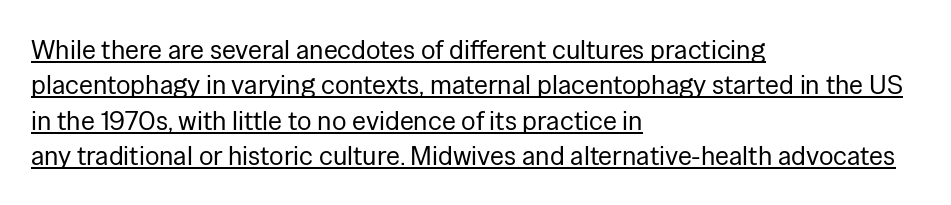
Line beginnings align vertically; line endings do not. No letter is thick-stroked: the sample isn't bold. How are the letters spaced? Ordinarily, with no added tracking. The passage shown is underscored from start to finish. Does the leading feel generous? No, just average. Quick note: not italic, upright.
